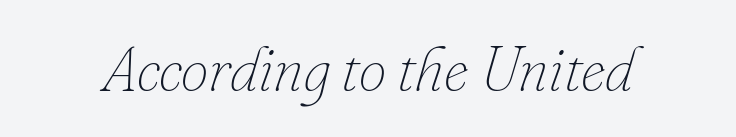
The image shows 62 px thin type, italic (leaning right); set normal letter spacing, not underlined; low stroke contrast and a small x-height.
